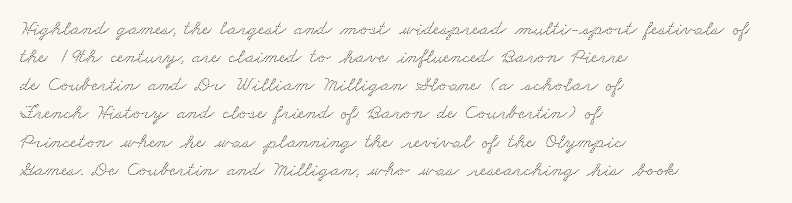
The image shows 21 px text type; set left-aligned, normal line spacing (1.34x), normal letter spacing, not underlined.
